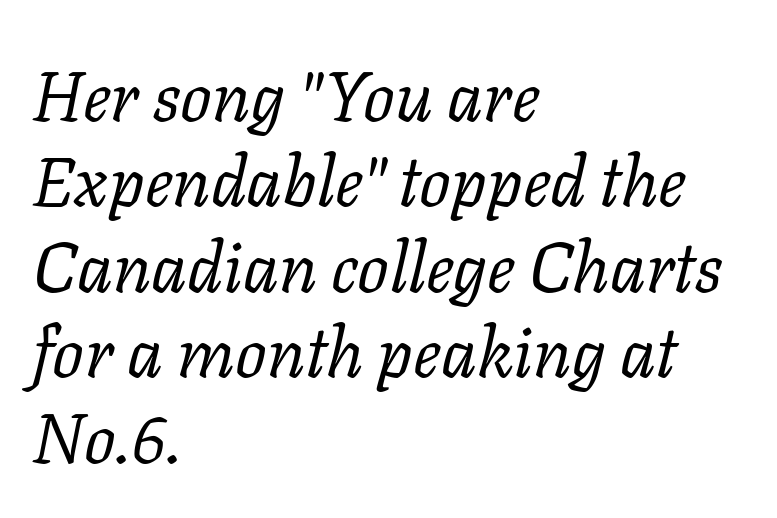
The image shows 70 px regular-weight serif type, italic (leaning right); set left-aligned, line spacing 1.22x, normal letter spacing, not underlined; low stroke contrast and a medium x-height.
